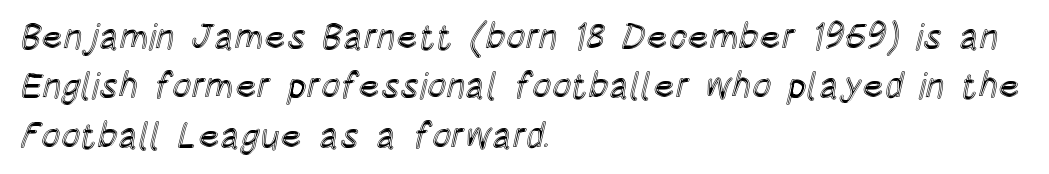
The image shows 36 px condensed type; set left-aligned, normal line spacing (1.37x), normal letter spacing, not underlined; a large x-height.
